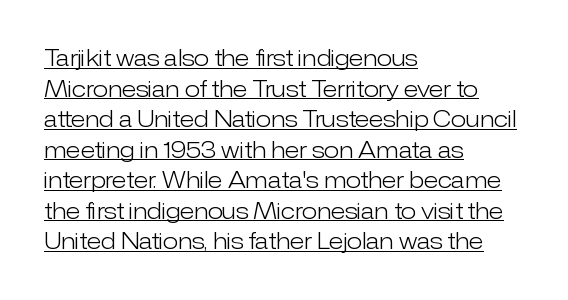
The image shows 22 px text type, upright; set left-aligned, normal line spacing (1.39x), normal letter spacing, underlined.
